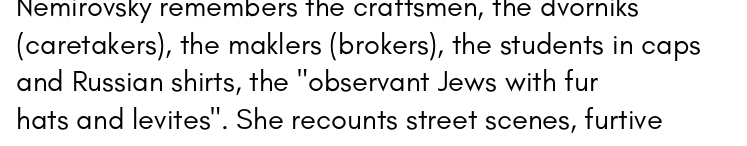
The image shows 29 px regular-weight sans-serif type, upright; set left-aligned, normal line spacing (1.3x), normal letter spacing, not underlined; low stroke contrast and a small x-height.
